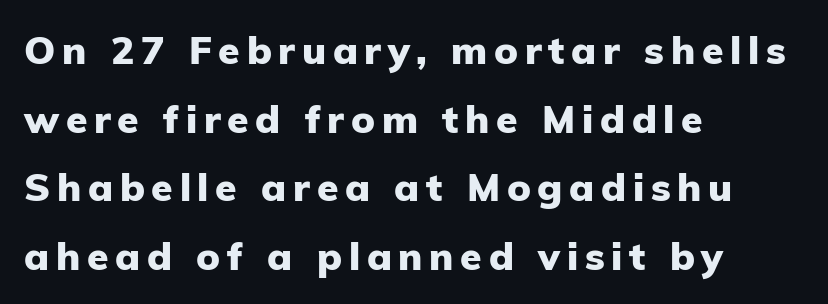
Does the lettering tilt? It doesn't — this is upright. The designer went with a sans here, leaving each stem footless. These words are printed bold, with thick strokes throughout. The ragged edge is on the right, which tells us the setting is flush left.
